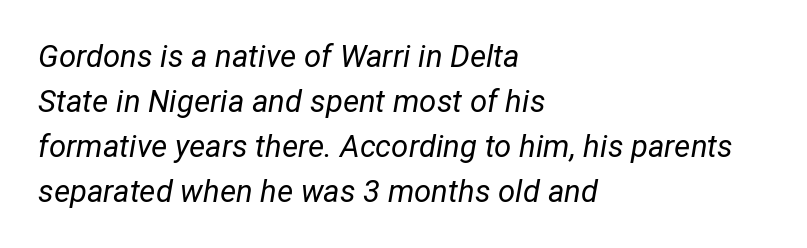
Q: Is the text bold? A: No.
Q: Is the text italic (slanted)? A: Yes, it leans right by about 12 degrees.
Q: Is the text underlined? A: No.
Q: How is the paragraph aligned? A: Left-aligned.
Q: Is the spacing between letters normal or unusually wide? A: Normal.
Q: Is the spacing between lines tight, normal or loose? A: Normal.
Q: Width (condensed, normal, or wide)? A: Normal.
Q: Stroke contrast? A: Low.
Q: x-height? A: Medium.
Q: Monospaced? A: No.
